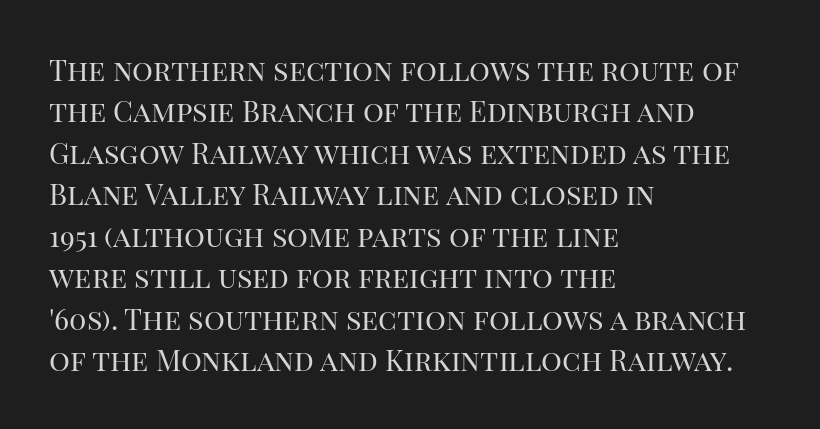
Q: Is the text bold? A: No.
Q: Is the text italic (slanted)? A: No, it is upright.
Q: Is the typeface a serif or a sans-serif typeface? A: Serif.
Q: Is the text underlined? A: No.
Q: How is the paragraph aligned? A: Left-aligned.
Q: Is the spacing between letters normal or unusually wide? A: Normal.
Q: Is the spacing between lines tight, normal or loose? A: Normal.
Q: Width (condensed, normal, or wide)? A: Normal.
Q: Stroke contrast? A: High.
Q: x-height? A: Large.
Q: Monospaced? A: No.
